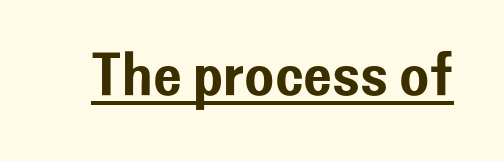
A typesetter would call this zero additional tracking. Ordinary non-slanted type is in use. You can see a thin bar hugging the bottom of the glyphs. This sample has the flowing, uneven cadence of proportional lettering.
